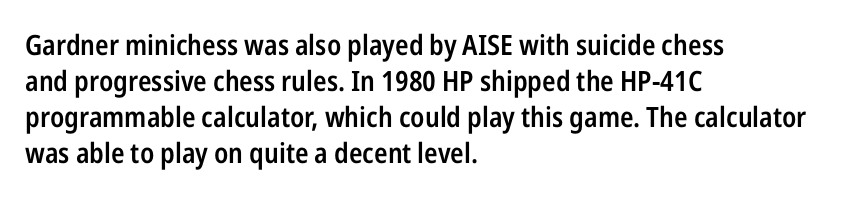
{"serif": "no", "italic": "no", "bold": "semi", "weight": "semibold", "width": "condensed", "stroke_contrast": "low", "x_height": "medium", "monospaced": "no", "underline": "no", "align": "left", "line_spacing": "normal", "line_spacing_ratio": 1.28, "letter_spacing": "normal", "letter_spacing_em": 0.0, "glyph_px": 28}
